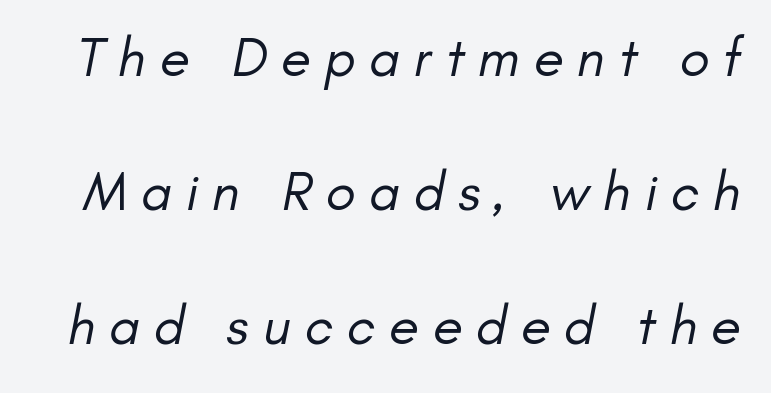
These glyphs show unthickened strokes, regular width or finer. Clear beneath every line of the passage. The tracking jumps out immediately: characters are airy and widely separated. Is there much room between lines? Yes — plenty of vertical air separates them. Look at the bottom of the vertical strokes: they stop flat, with no serifs.
